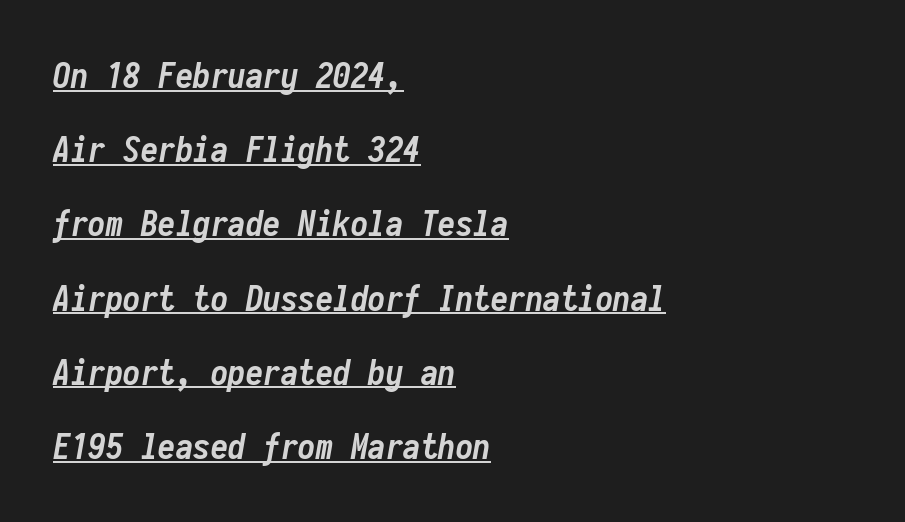
{"italic": "yes", "lean": "right", "slant_degrees": 10, "bold": "yes", "weight": "semibold", "width": "condensed", "stroke_contrast": "low", "x_height": "medium", "monospaced": "yes", "underline": "yes", "align": "left", "line_spacing": "loose", "line_spacing_ratio": 2.12, "letter_spacing": "normal", "letter_spacing_em": 0.0, "glyph_px": 35}
